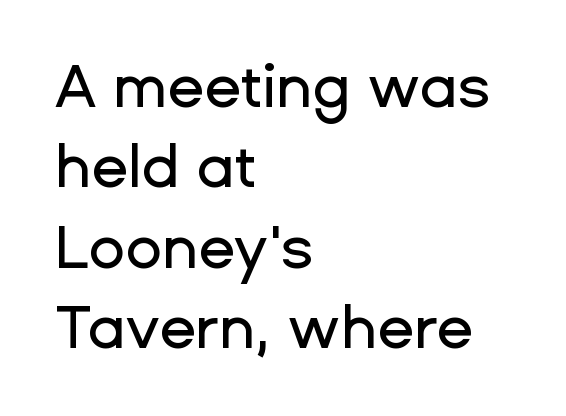
What kind of face is this? One without serifs — a sans. Just letters on the line, the space beneath them empty. The text block is weighted toward the left margin, trailing off unevenly rightward. Is this a fixed-width face? No — the glyphs have proportional, varying widths. Honestly, the row spacing looks completely unremarkable. Tracking here is standard; glyphs follow each other at the usual distance.
